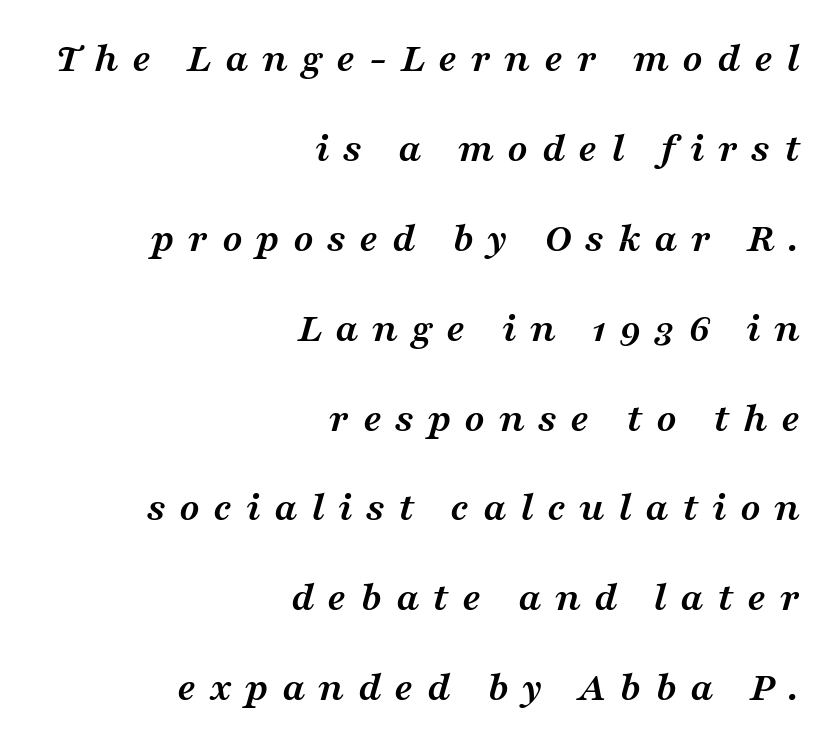
Q: Is the text bold? A: Yes.
Q: Is the text italic (slanted)? A: Yes, it leans right by about 16 degrees.
Q: Is the typeface a serif or a sans-serif typeface? A: Serif.
Q: Is the text underlined? A: No.
Q: How is the paragraph aligned? A: Right-aligned.
Q: Is the spacing between letters normal or unusually wide? A: Unusually wide.
Q: Is the spacing between lines tight, normal or loose? A: Loose.
Q: Width (condensed, normal, or wide)? A: Wide.
Q: Stroke contrast? A: Medium.
Q: x-height? A: Medium.
Q: Monospaced? A: No.
